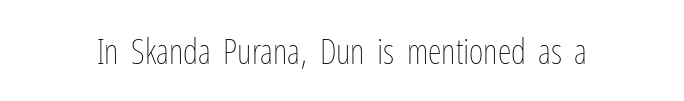
{"italic": "no", "bold": "no", "weight": "thin", "width": "condensed", "stroke_contrast": "low", "x_height": "medium", "monospaced": "no", "underline": "no", "letter_spacing": "normal", "letter_spacing_em": 0.0, "glyph_px": 35}
